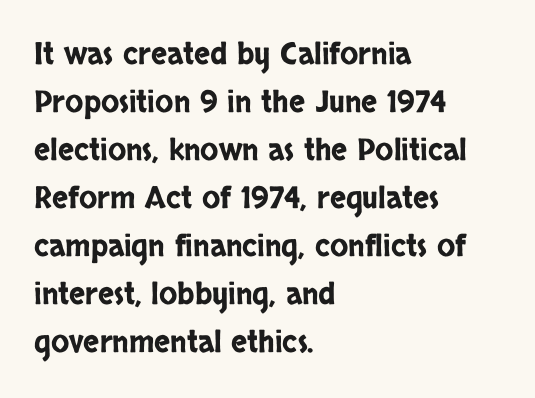
{"serif": "no", "italic": "no", "width": "condensed", "stroke_contrast": "low", "x_height": "large", "monospaced": "no", "underline": "no", "align": "left", "line_spacing": "normal", "line_spacing_ratio": 1.6, "letter_spacing": "normal", "letter_spacing_em": 0.0, "glyph_px": 30}
